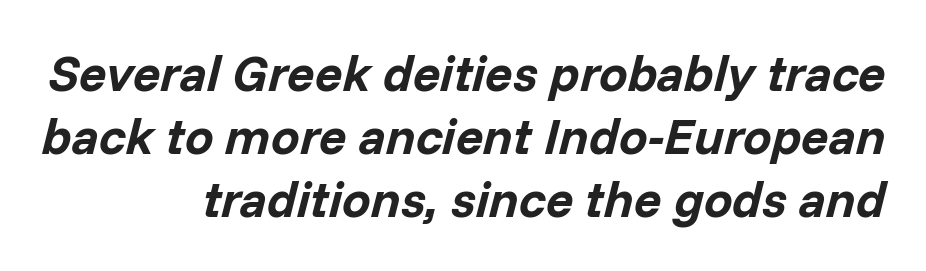
{"italic": "yes", "lean": "right", "slant_degrees": 14, "bold": "yes", "weight": "bold", "width": "normal", "stroke_contrast": "low", "x_height": "medium", "monospaced": "no", "underline": "no", "align": "right", "line_spacing_ratio": 1.24, "letter_spacing": "normal", "letter_spacing_em": 0.0, "glyph_px": 51}
